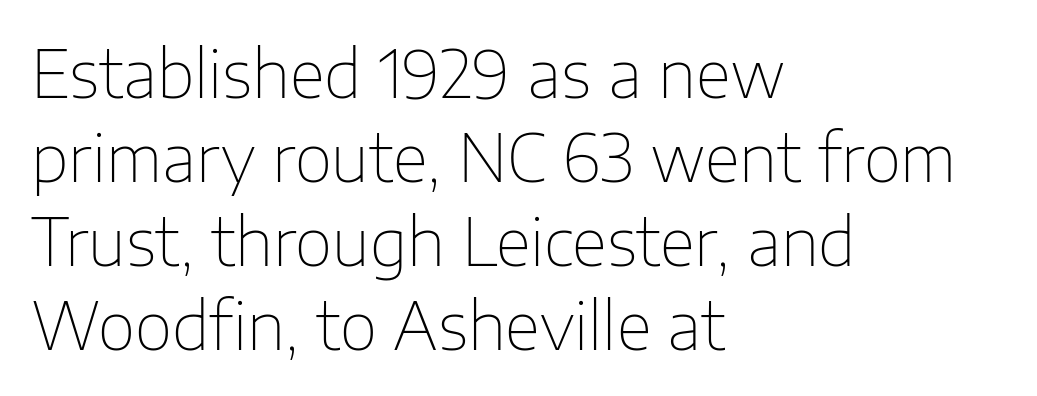
{"serif": "no", "italic": "no", "bold": "no", "weight": "thin", "width": "normal", "stroke_contrast": "low", "x_height": "medium", "monospaced": "no", "underline": "no", "align": "left", "line_spacing": "normal", "line_spacing_ratio": 1.29, "letter_spacing": "normal", "letter_spacing_em": 0.0, "glyph_px": 65}
